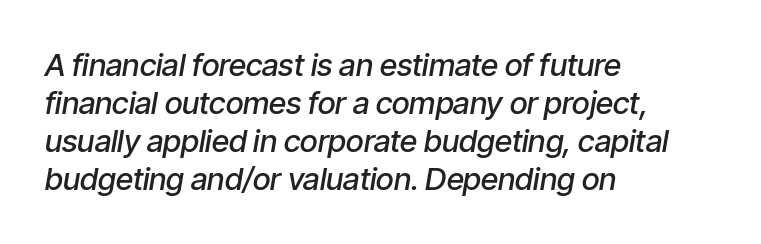
The image shows 31 px semibold, condensed type, italic (leaning right); set left-aligned, line spacing 1.23x, normal letter spacing, not underlined; low stroke contrast and a medium x-height.
